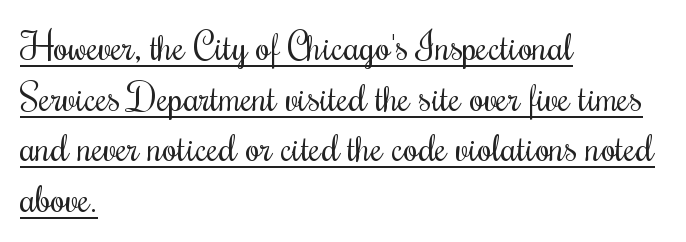
The image shows 38 px regular-weight, condensed type; set left-aligned, normal line spacing (1.33x), normal letter spacing, underlined; medium stroke contrast and a small x-height.
